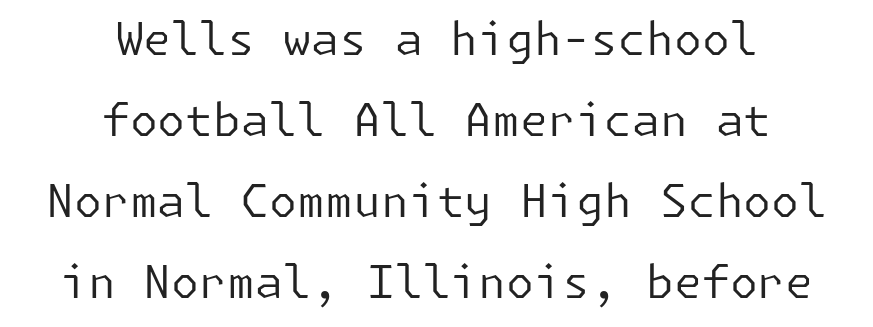
The image shows 45 px regular-weight sans-serif type, upright; set centered, line spacing 1.8x, normal letter spacing, not underlined; low stroke contrast and a medium x-height.
